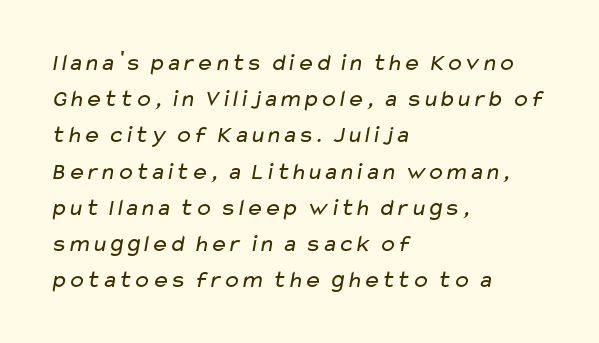
Q: Is the text bold? A: No.
Q: Is the text underlined? A: No.
Q: How is the paragraph aligned? A: Left-aligned.
Q: Is the spacing between letters normal or unusually wide? A: Normal.
Q: Is the spacing between lines tight, normal or loose? A: Normal.
